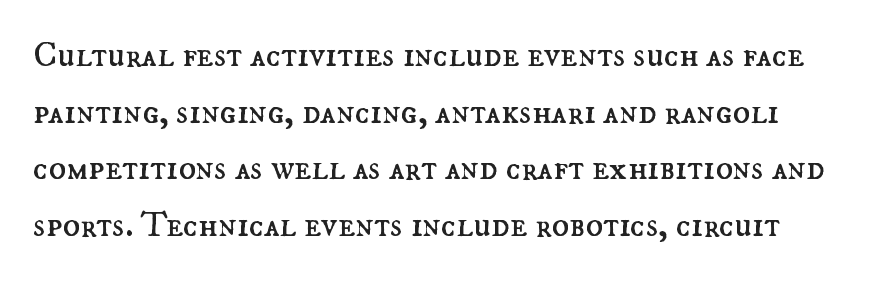
The image shows 36 px regular-weight type, upright; set normal line spacing (1.57x), normal letter spacing, not underlined; medium stroke contrast and a small x-height.
